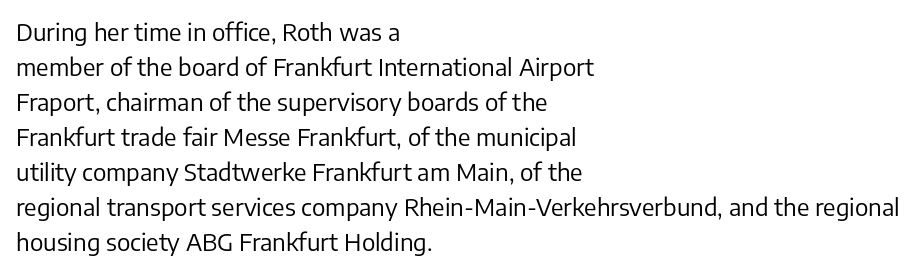
{"italic": "no", "bold": "no", "underline": "no", "align": "left", "line_spacing": "normal", "line_spacing_ratio": 1.46, "letter_spacing": "normal", "letter_spacing_em": 0.0, "glyph_px": 24}
